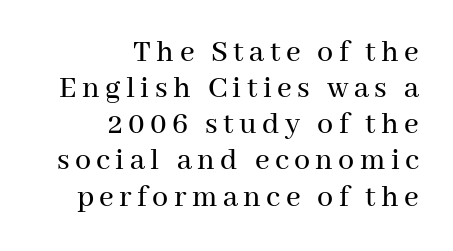
Q: Is the text italic (slanted)? A: No, it is upright.
Q: Is the typeface a serif or a sans-serif typeface? A: Serif.
Q: Is the text underlined? A: No.
Q: How is the paragraph aligned? A: Right-aligned.
Q: Is the spacing between lines tight, normal or loose? A: Tight.
Q: Width (condensed, normal, or wide)? A: Normal.
Q: Stroke contrast? A: Medium.
Q: x-height? A: Medium.
Q: Monospaced? A: No.
